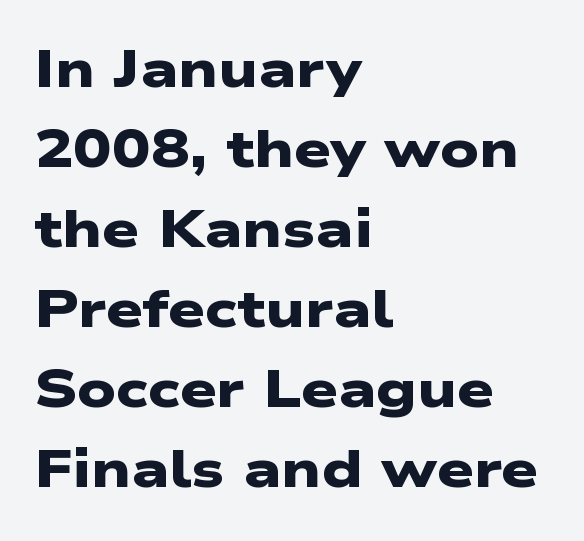
{"serif": "no", "bold": "yes", "weight": "heavy", "width": "wide", "stroke_contrast": "low", "x_height": "medium", "monospaced": "no", "underline": "no", "align": "left", "line_spacing": "normal", "line_spacing_ratio": 1.54, "letter_spacing": "normal", "letter_spacing_em": 0.0, "glyph_px": 52}
